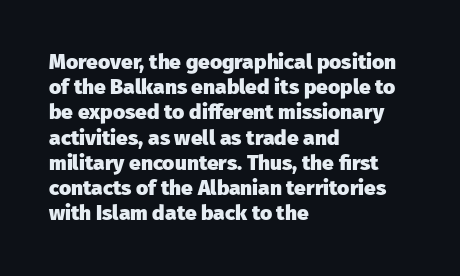
{"italic": "no", "bold": "yes", "underline": "no", "align": "left", "line_spacing_ratio": 1.2, "letter_spacing": "normal", "letter_spacing_em": 0.0, "glyph_px": 21}
